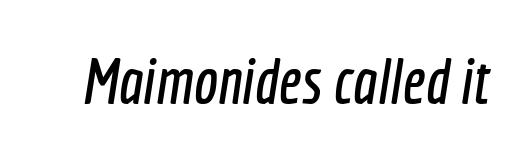
Q: Is the typeface a serif or a sans-serif typeface? A: Sans-serif.
Q: Is the text underlined? A: No.
Q: Is the spacing between letters normal or unusually wide? A: Normal.
Q: Width (condensed, normal, or wide)? A: Condensed.
Q: x-height? A: Medium.
Q: Monospaced? A: No.
